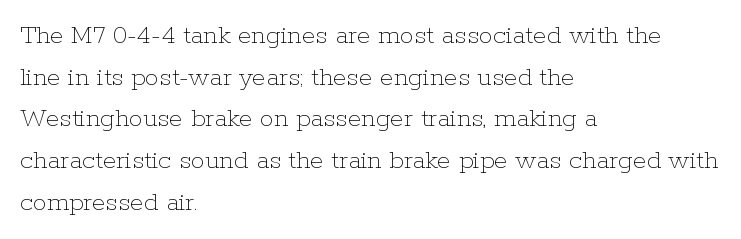
The image shows 28 px thin type, upright; set left-aligned, normal line spacing (1.49x), normal letter spacing, not underlined; low stroke contrast and a medium x-height.
